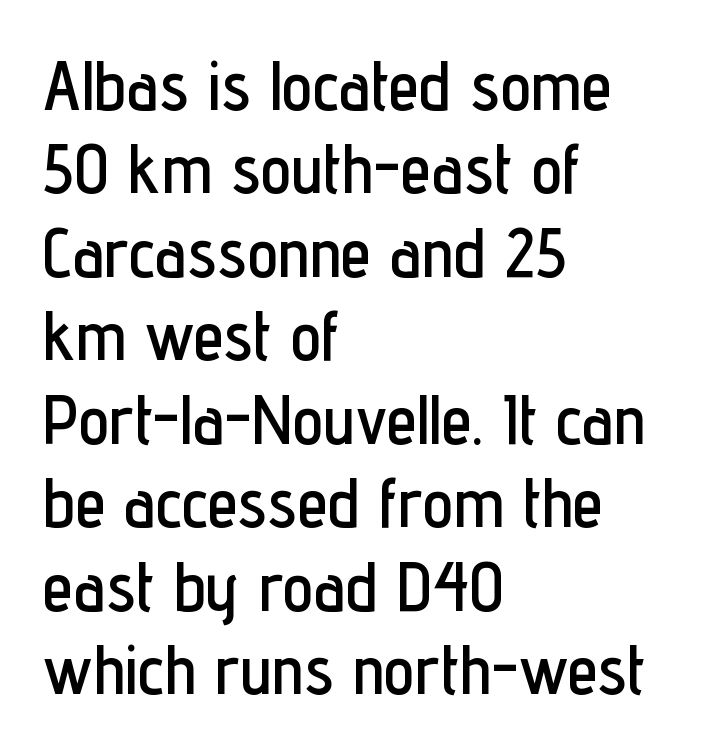
Q: Is the text italic (slanted)? A: No, it is upright.
Q: Is the typeface a serif or a sans-serif typeface? A: Sans-serif.
Q: Is the text underlined? A: No.
Q: How is the paragraph aligned? A: Left-aligned.
Q: Is the spacing between letters normal or unusually wide? A: Normal.
Q: Width (condensed, normal, or wide)? A: Condensed.
Q: Stroke contrast? A: Low.
Q: x-height? A: Medium.
Q: Monospaced? A: No.
